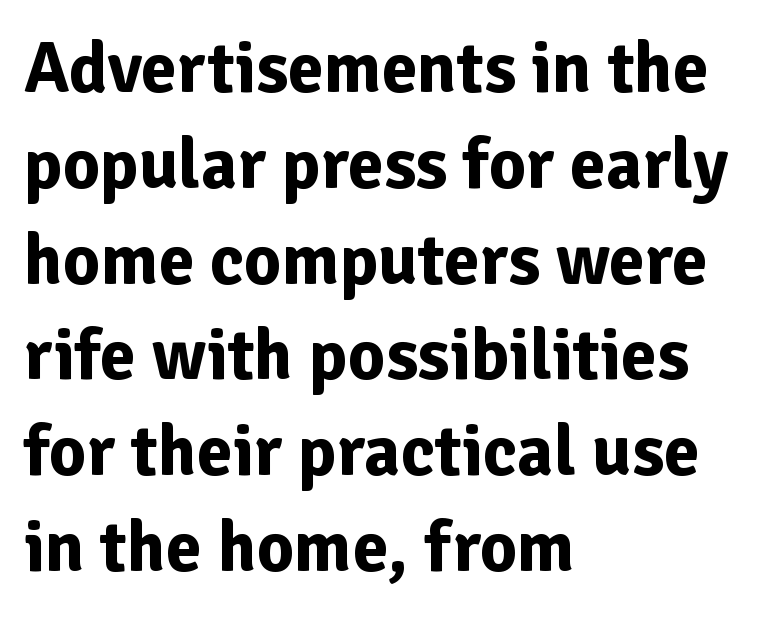
The image shows 72 px bold sans-serif type, upright; set left-aligned, normal line spacing (1.33x), normal letter spacing, not underlined; low stroke contrast and a medium x-height.
